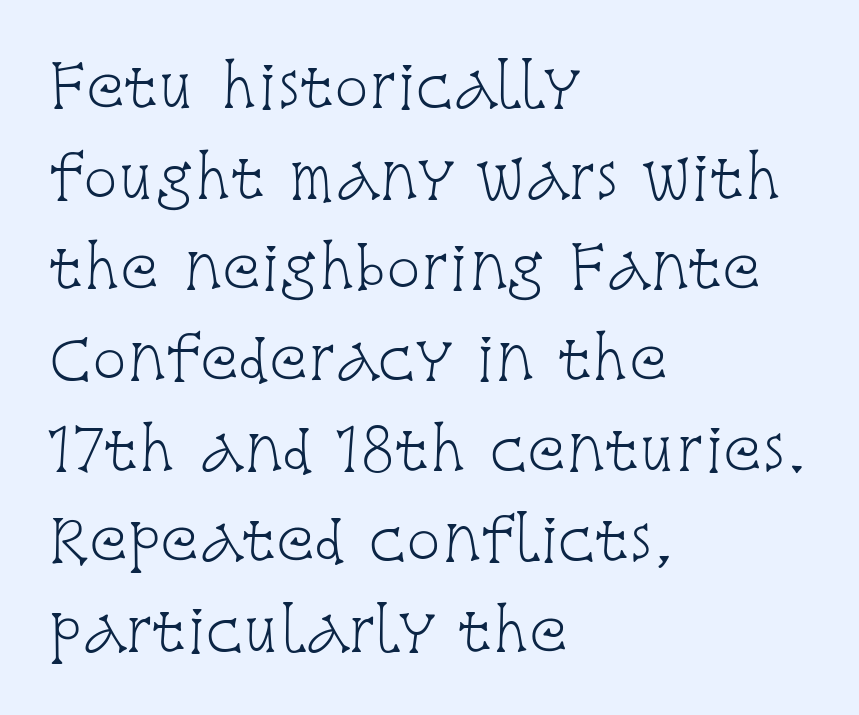
{"serif": "yes", "italic": "no", "bold": "no", "weight": "light", "width": "condensed", "stroke_contrast": "low", "x_height": "large", "monospaced": "no", "underline": "no", "align": "left", "line_spacing": "normal", "line_spacing_ratio": 1.59, "letter_spacing": "normal", "letter_spacing_em": 0.0, "glyph_px": 57}
